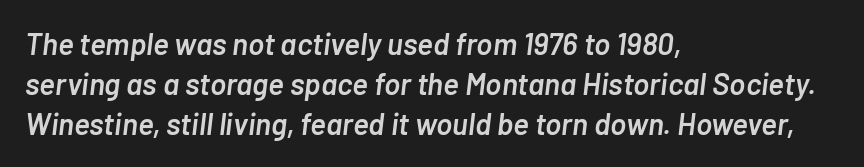
The image shows 30 px semibold type, italic (leaning right); set left-aligned, normal line spacing (1.34x), normal letter spacing, not underlined; low stroke contrast and a medium x-height.
